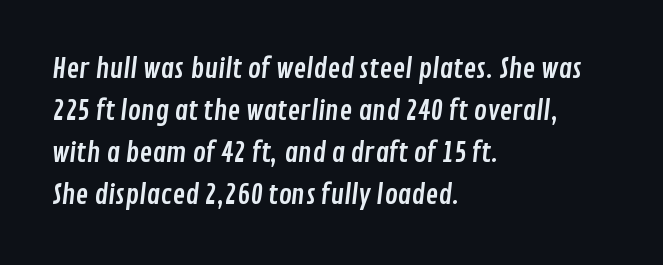
Regular leading. These lines are set flush left with a ragged right edge. The line texture is even and compact thanks to regular tracking. The area under the type is left untouched.
